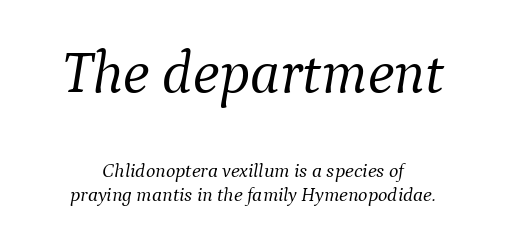
Q: Is the text bold? A: No.
Q: Is the text italic (slanted)? A: Yes, it leans right by about 9 degrees.
Q: Is the typeface a serif or a sans-serif typeface? A: Serif.
Q: Is the text underlined? A: No.
Q: How is the paragraph aligned? A: Centered.
Q: Is the spacing between letters normal or unusually wide? A: Normal.
Q: Which block of text is set in a larger size, the first (top) or the second (bottom)? A: The first (top) one.
Q: Width (condensed, normal, or wide)? A: Normal.
Q: Stroke contrast? A: Medium.
Q: x-height? A: Medium.
Q: Monospaced? A: No.
